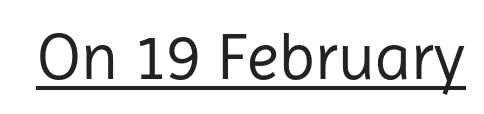
The image shows 65 px regular-weight sans-serif type, upright; set normal letter spacing, underlined; low stroke contrast and a medium x-height.
